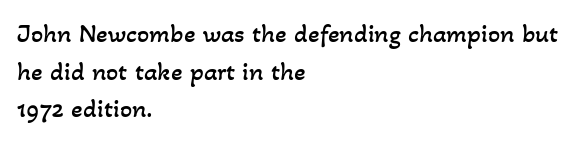
Q: Is the text bold? A: No.
Q: Is the text underlined? A: No.
Q: How is the paragraph aligned? A: Left-aligned.
Q: Is the spacing between letters normal or unusually wide? A: Normal.
Q: Is the spacing between lines tight, normal or loose? A: Normal.
